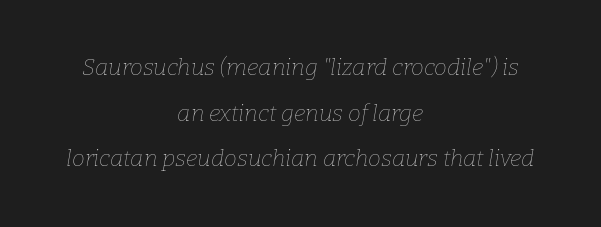
Q: Is the text bold? A: No.
Q: Is the text italic (slanted)? A: Yes, it leans right by about 9 degrees.
Q: Is the text underlined? A: No.
Q: How is the paragraph aligned? A: Centered.
Q: Is the spacing between letters normal or unusually wide? A: Normal.
Q: Is the spacing between lines tight, normal or loose? A: Loose.
